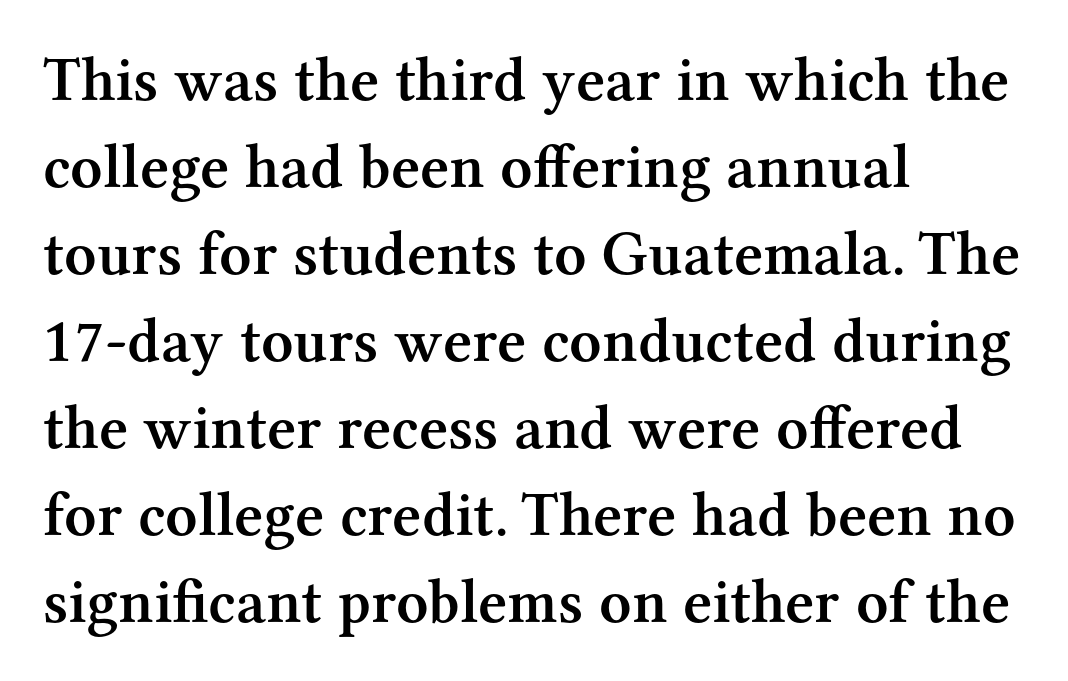
{"serif": "yes", "italic": "no", "bold": "semi", "weight": "semibold", "width": "normal", "stroke_contrast": "medium", "x_height": "medium", "monospaced": "no", "underline": "no", "align": "left", "line_spacing": "normal", "line_spacing_ratio": 1.38, "letter_spacing": "normal", "letter_spacing_em": 0.0, "glyph_px": 63}
